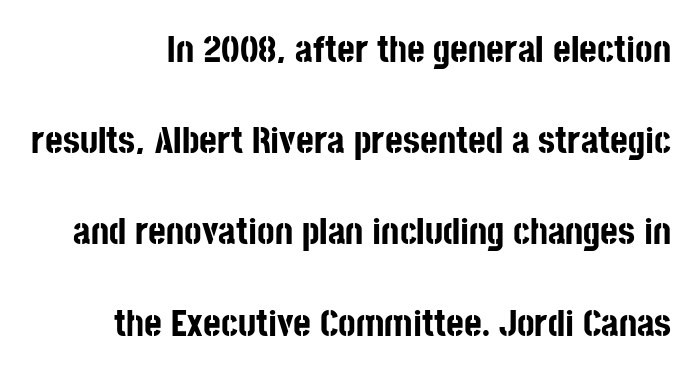
Honestly, there is no underline to notice here at all. The block of text is sparse from top to bottom, with ample space between rows. Ascenders rise straight up at ninety degrees. Inter-character spacing is left at the font's built-in metrics. The face used here is a sans, in the tradition of grotesques and geometrics.
